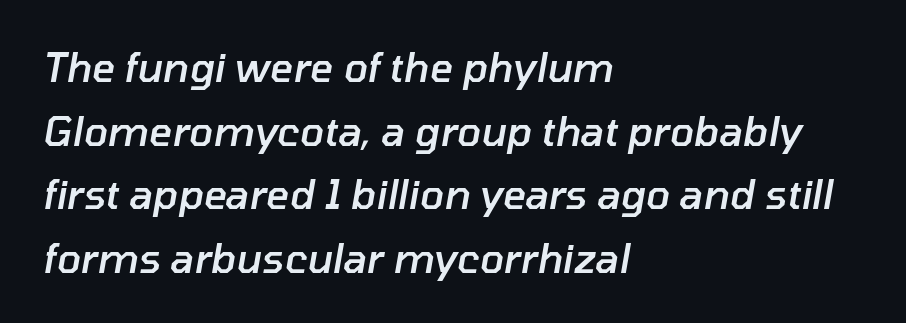
The image shows 40 px semibold type, italic (leaning right); set left-aligned, normal line spacing (1.59x), normal letter spacing, not underlined; low stroke contrast and a medium x-height.
